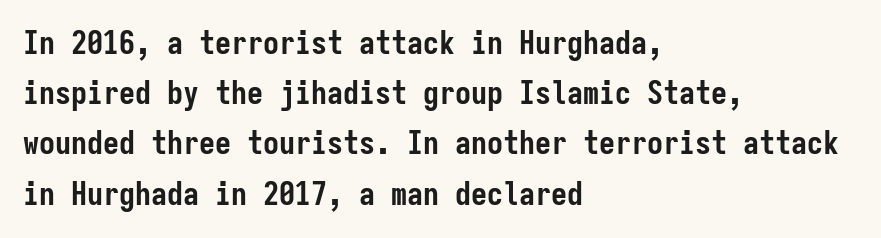
Q: Is the text bold? A: Yes.
Q: Is the text italic (slanted)? A: No, it is upright.
Q: Is the typeface a serif or a sans-serif typeface? A: Sans-serif.
Q: Is the text underlined? A: No.
Q: How is the paragraph aligned? A: Left-aligned.
Q: Is the spacing between letters normal or unusually wide? A: Normal.
Q: Is the spacing between lines tight, normal or loose? A: Normal.
Q: Width (condensed, normal, or wide)? A: Condensed.
Q: Stroke contrast? A: Low.
Q: x-height? A: Medium.
Q: Monospaced? A: Yes.
